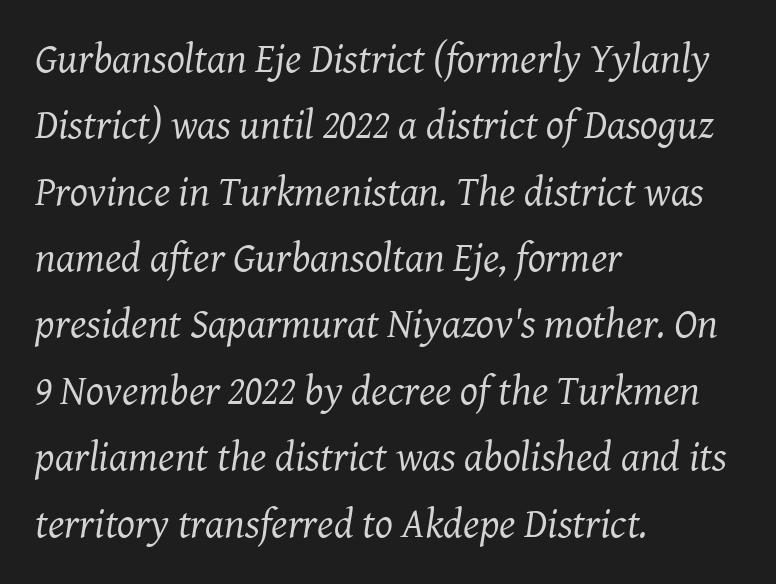
The typeface has the unassuming heft of standard copy or less. Line beginnings align vertically; line endings do not. Look at the bottom of the vertical strokes: they flare into serifs here. Bare-footed words on every line. Spacing verdict: proportional, widths tailored to each character. The typography opts for an oblique posture over an upright one.
